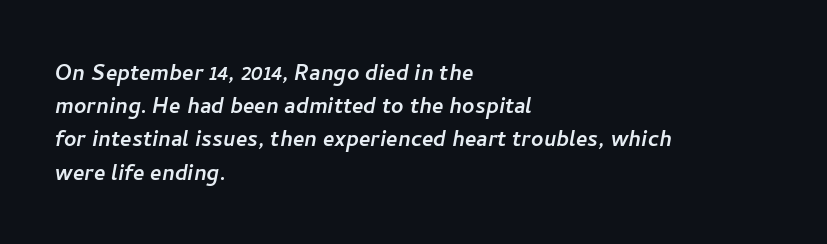
The image shows 27 px text type; set left-aligned, line spacing 1.23x, normal letter spacing, not underlined.
